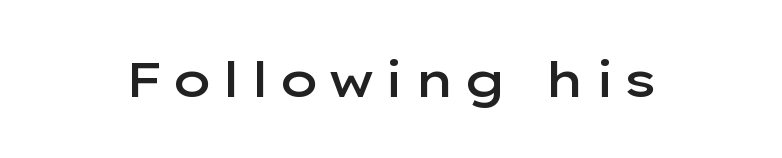
{"serif": "no", "italic": "no", "bold": "semi", "weight": "semibold", "width": "wide", "stroke_contrast": "low", "x_height": "medium", "monospaced": "no", "underline": "no", "glyph_px": 49}
